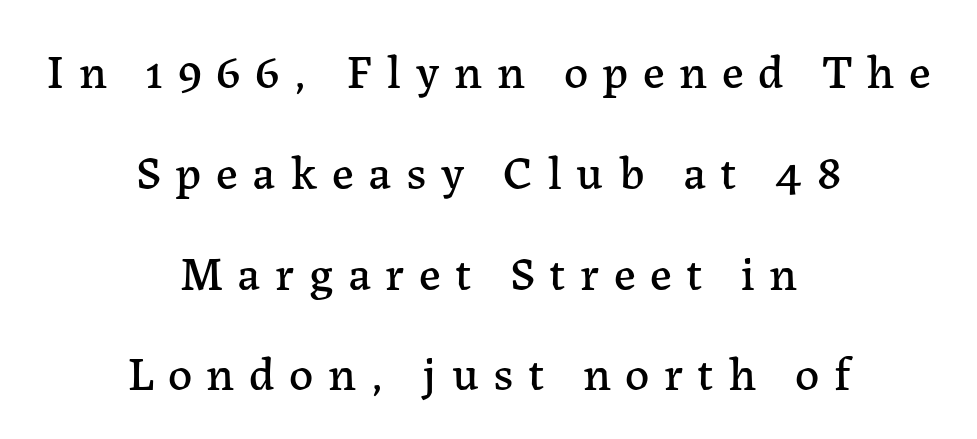
{"serif": "yes", "italic": "no", "width": "normal", "stroke_contrast": "low", "x_height": "medium", "monospaced": "no", "underline": "no", "align": "center", "line_spacing": "loose", "line_spacing_ratio": 2.1, "letter_spacing": "wide", "letter_spacing_em": 0.3, "glyph_px": 48}
